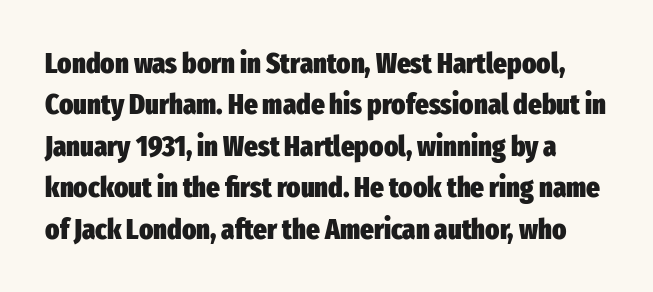
The image shows 29 px heavy, condensed sans-serif type, upright; set normal line spacing (1.43x), normal letter spacing, not underlined; low stroke contrast and a medium x-height.
